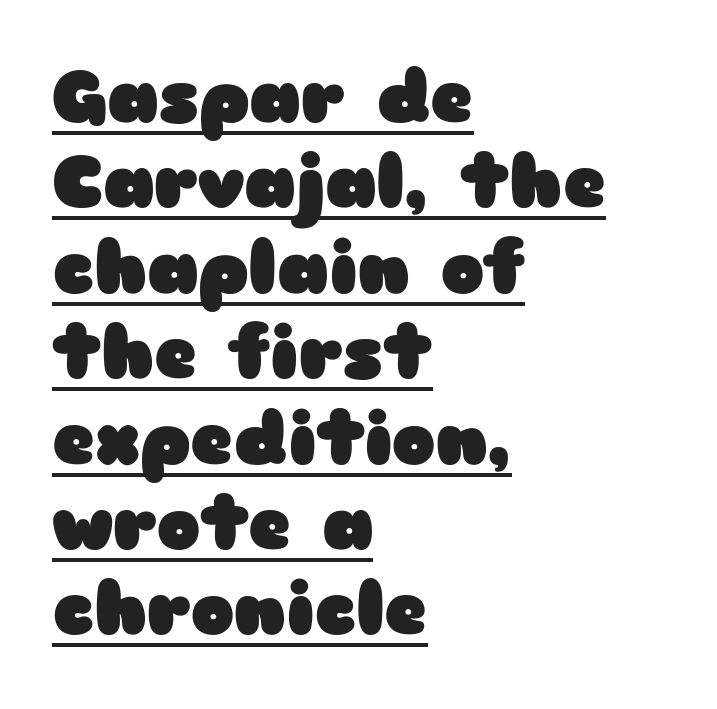
The image shows 73 px heavy, wide sans-serif type, upright; set left-aligned, line spacing 1.17x, normal letter spacing, underlined; low stroke contrast and a medium x-height.
